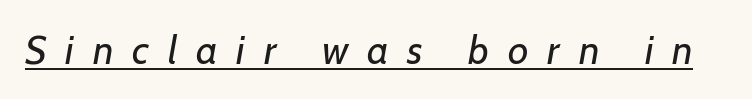
The image shows 40 px regular-weight type, italic (leaning right); set unusually wide letter spacing (+0.47 em), underlined; low stroke contrast and a medium x-height.
